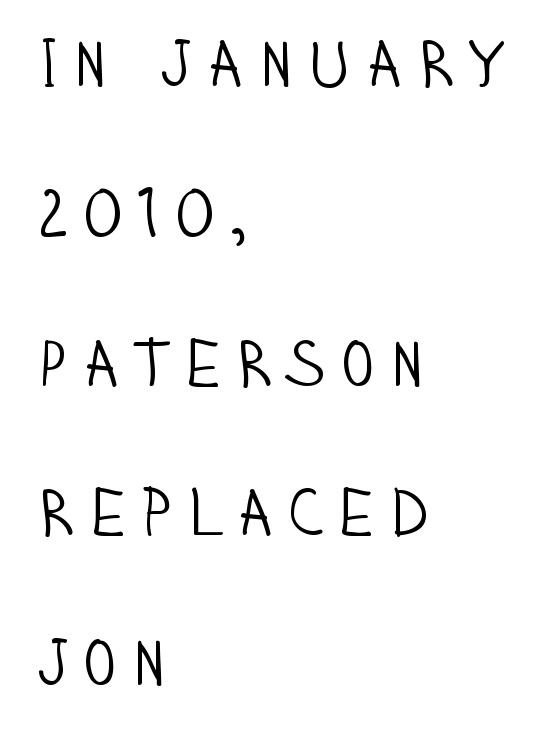
The image shows 66 px light, condensed sans-serif type, upright; set left-aligned, loose line spacing (2.27x), not underlined; low stroke contrast and a large x-height.
